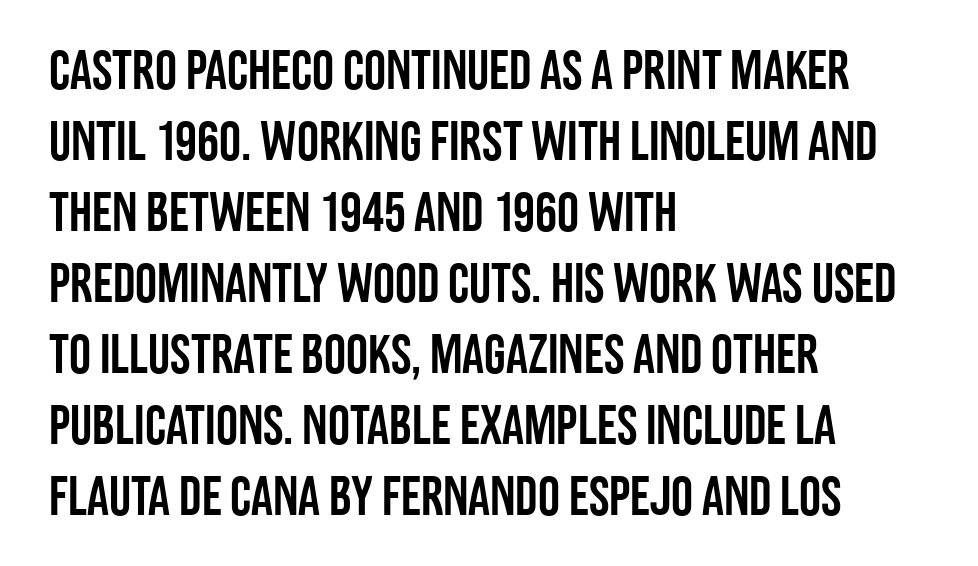
Q: Is the text italic (slanted)? A: No, it is upright.
Q: Is the typeface a serif or a sans-serif typeface? A: Sans-serif.
Q: Is the text underlined? A: No.
Q: How is the paragraph aligned? A: Left-aligned.
Q: Is the spacing between letters normal or unusually wide? A: Normal.
Q: Is the spacing between lines tight, normal or loose? A: Normal.
Q: Width (condensed, normal, or wide)? A: Condensed.
Q: Stroke contrast? A: Low.
Q: x-height? A: Large.
Q: Monospaced? A: No.
